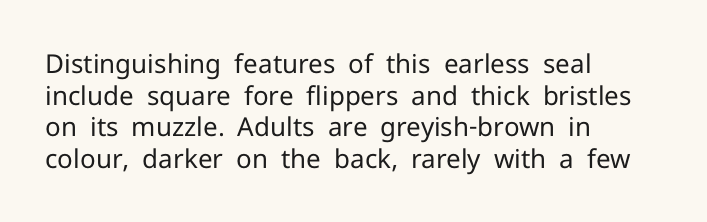
The image shows 26 px text type, upright; set left-aligned, line spacing 1.22x, normal letter spacing, not underlined.
